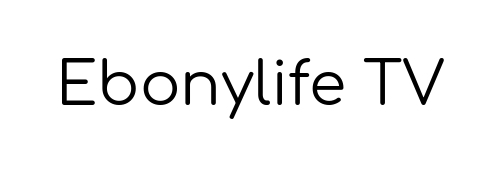
Characters remain perfectly vertical along every line. Bold? No — there's no thickening of the strokes. Serifs: no, the terminals of the letterforms are clean. Here the designer chose a conventional face with non-uniform glyph widths. Clear beneath every line of the passage.
